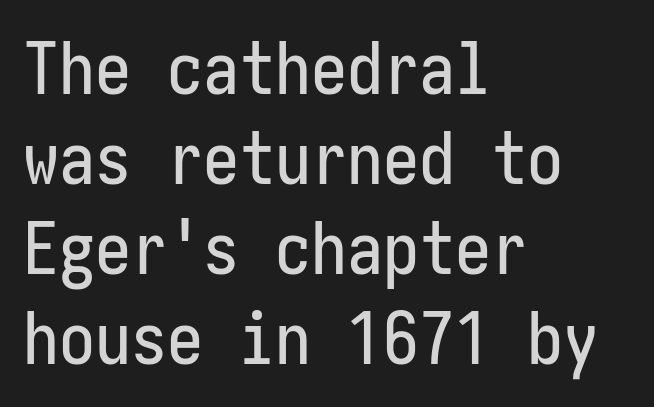
The image shows 72 px condensed sans-serif type, upright; set left-aligned, normal line spacing (1.25x), normal letter spacing, not underlined; low stroke contrast and a medium x-height.
